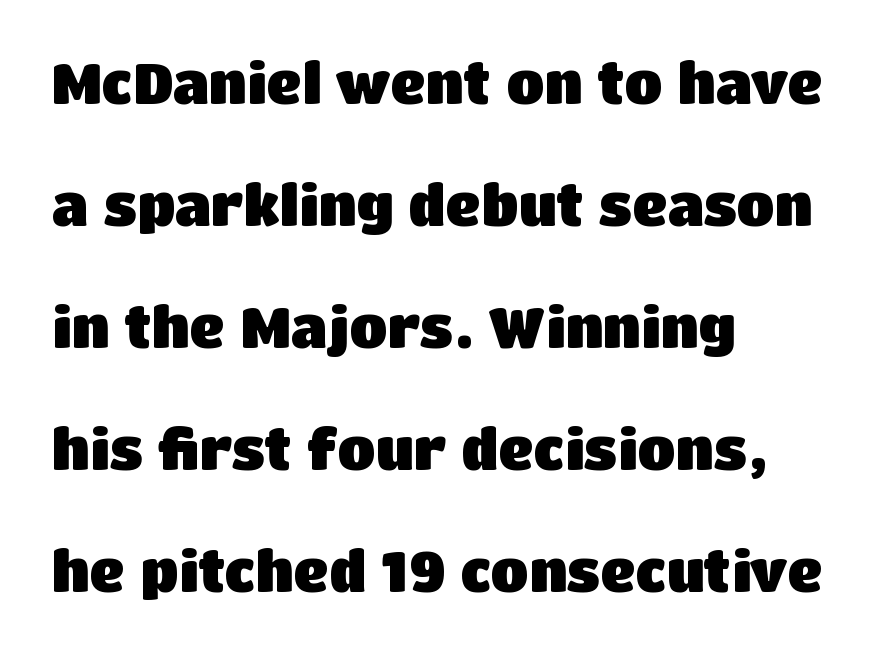
The image shows 55 px heavy sans-serif type, upright; set left-aligned, loose line spacing (2.22x), normal letter spacing, not underlined; low stroke contrast and a large x-height.
